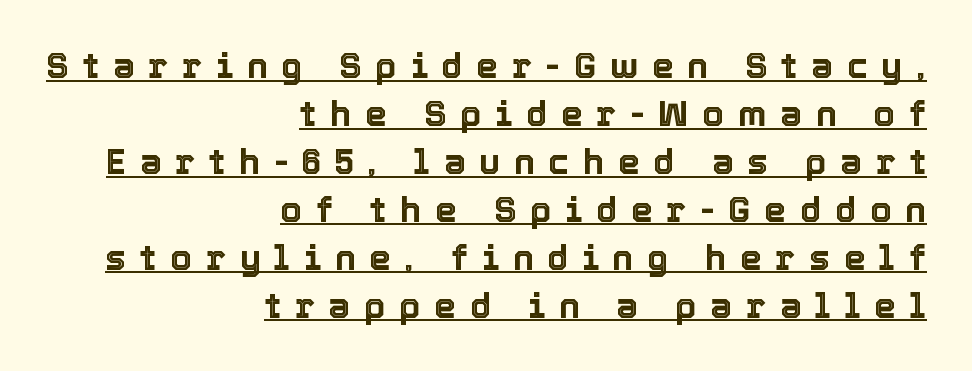
{"italic": "no", "width": "normal", "x_height": "medium", "monospaced": "no", "underline": "yes", "align": "right", "line_spacing": "normal", "line_spacing_ratio": 1.37, "letter_spacing": "wide", "letter_spacing_em": 0.39, "glyph_px": 35}
